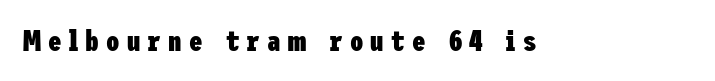
Q: Is the text bold? A: Yes.
Q: Is the text italic (slanted)? A: No, it is upright.
Q: Is the typeface a serif or a sans-serif typeface? A: Sans-serif.
Q: Is the text underlined? A: No.
Q: Is the spacing between letters normal or unusually wide? A: Unusually wide.
Q: Width (condensed, normal, or wide)? A: Condensed.
Q: Stroke contrast? A: Low.
Q: x-height? A: Medium.
